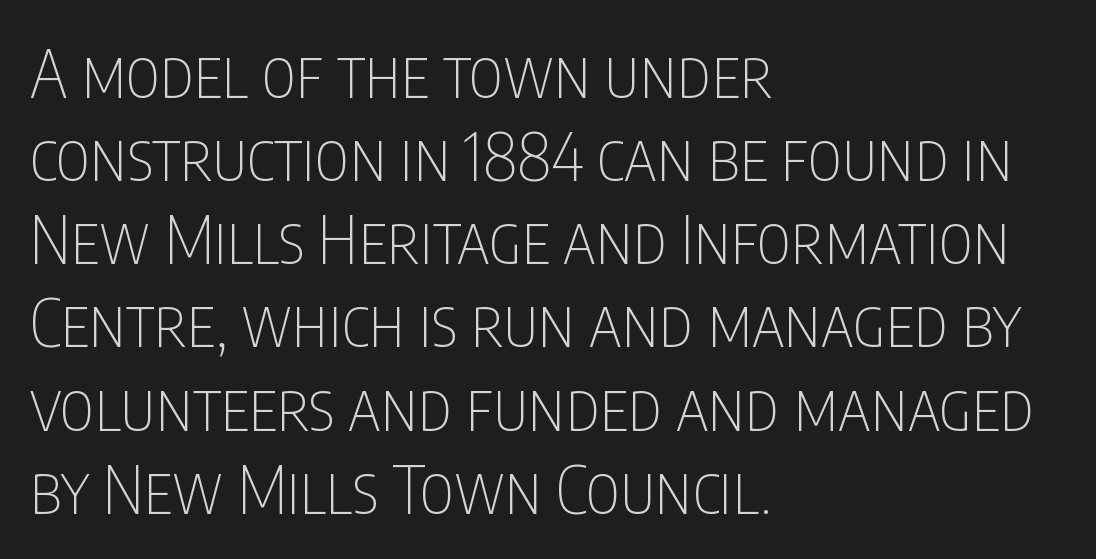
Q: Is the text bold? A: No.
Q: Is the text italic (slanted)? A: No, it is upright.
Q: Is the typeface a serif or a sans-serif typeface? A: Sans-serif.
Q: Is the text underlined? A: No.
Q: How is the paragraph aligned? A: Left-aligned.
Q: Is the spacing between letters normal or unusually wide? A: Normal.
Q: Is the spacing between lines tight, normal or loose? A: Normal.
Q: Width (condensed, normal, or wide)? A: Condensed.
Q: Stroke contrast? A: Low.
Q: x-height? A: Large.
Q: Monospaced? A: No.
